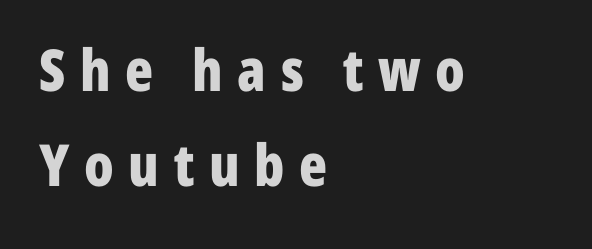
{"serif": "no", "italic": "no", "bold": "yes", "weight": "bold", "width": "condensed", "stroke_contrast": "low", "x_height": "medium", "monospaced": "no", "underline": "no", "align": "left", "line_spacing": "normal", "line_spacing_ratio": 1.63, "letter_spacing": "wide", "letter_spacing_em": 0.25, "glyph_px": 58}
